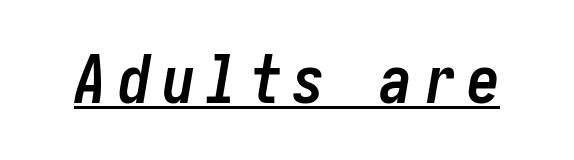
The image shows 66 px semibold, condensed type, italic (leaning right); set underlined; low stroke contrast and a medium x-height.
